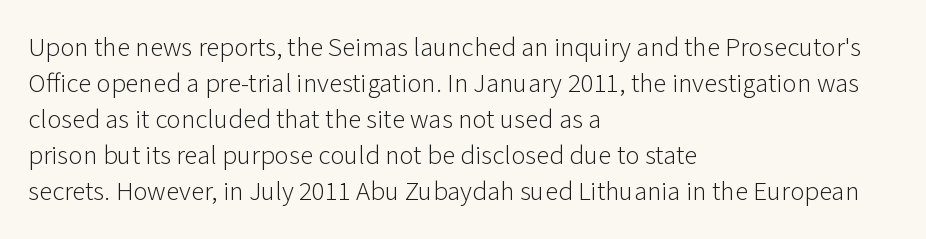
A clean baseline with only descenders dipping below it. The letters stand upright; this is a roman face. The letterforms sit shoulder to shoulder at normal distance. The compositor pushed each line to the left boundary.
